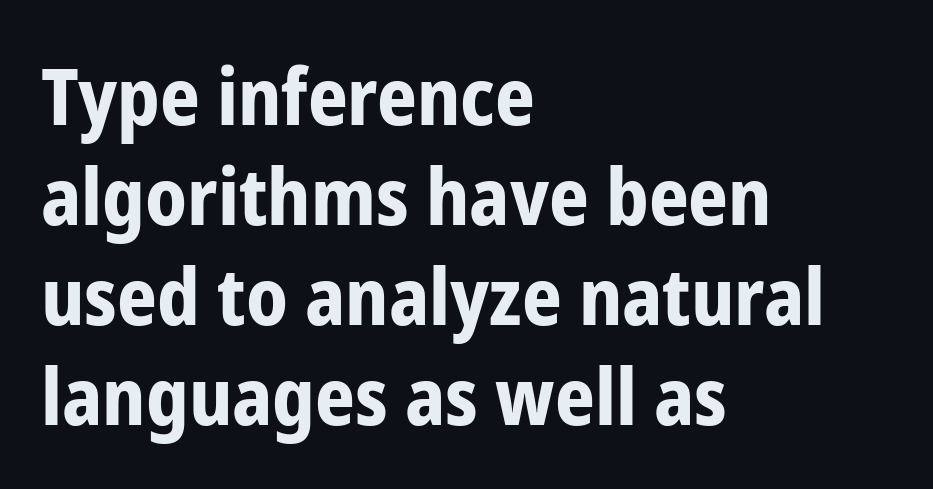
The image shows 78 px bold, condensed sans-serif type, upright; set left-aligned, normal line spacing (1.28x), normal letter spacing, not underlined; low stroke contrast and a medium x-height.
